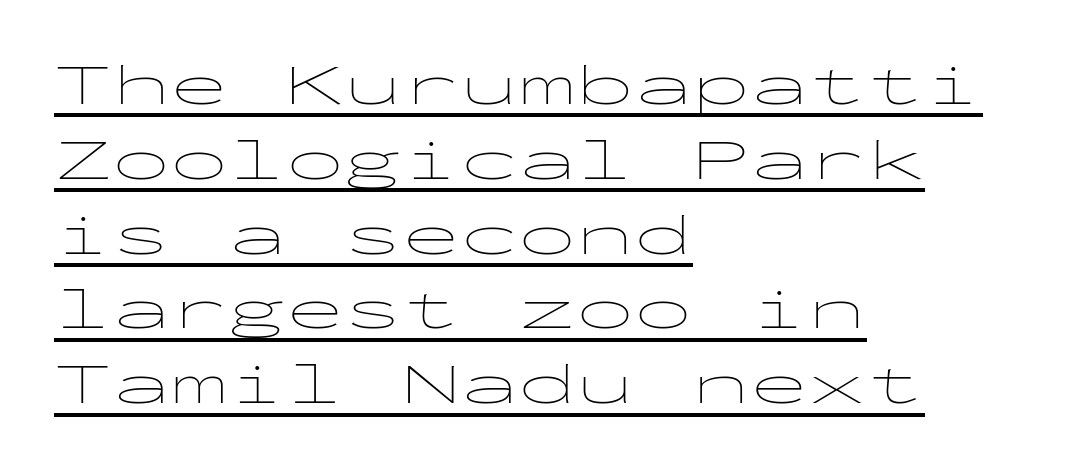
{"serif": "no", "italic": "no", "bold": "no", "weight": "thin", "width": "wide", "stroke_contrast": "low", "x_height": "medium", "monospaced": "yes", "underline": "yes", "align": "left", "line_spacing": "normal", "line_spacing_ratio": 1.29, "letter_spacing": "normal", "letter_spacing_em": 0.0, "glyph_px": 58}
